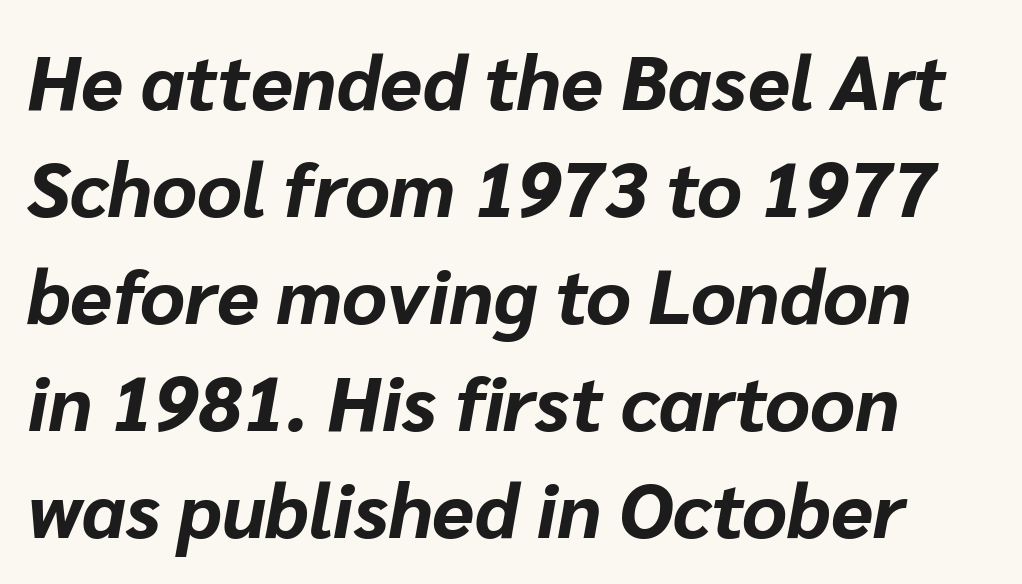
Plain, unruled lines of type. The space between consecutive lines is moderate. The face used here is proportionally spaced, like ordinary book or web type. Is the type bold? Yes — the strokes are clearly thick and heavy. Rendered with sloped, italic letterforms.
